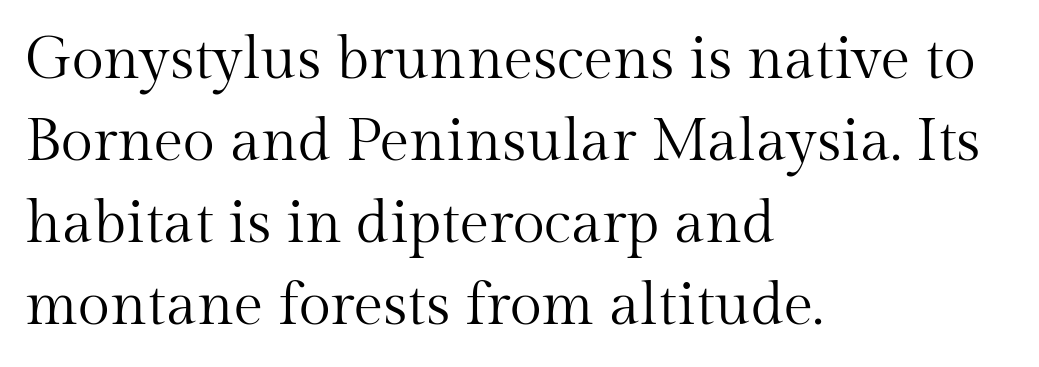
Q: Is the text bold? A: No.
Q: Is the text italic (slanted)? A: No, it is upright.
Q: Is the typeface a serif or a sans-serif typeface? A: Serif.
Q: Is the text underlined? A: No.
Q: How is the paragraph aligned? A: Left-aligned.
Q: Is the spacing between letters normal or unusually wide? A: Normal.
Q: Is the spacing between lines tight, normal or loose? A: Normal.
Q: Width (condensed, normal, or wide)? A: Normal.
Q: Stroke contrast? A: Medium.
Q: x-height? A: Medium.
Q: Monospaced? A: No.
